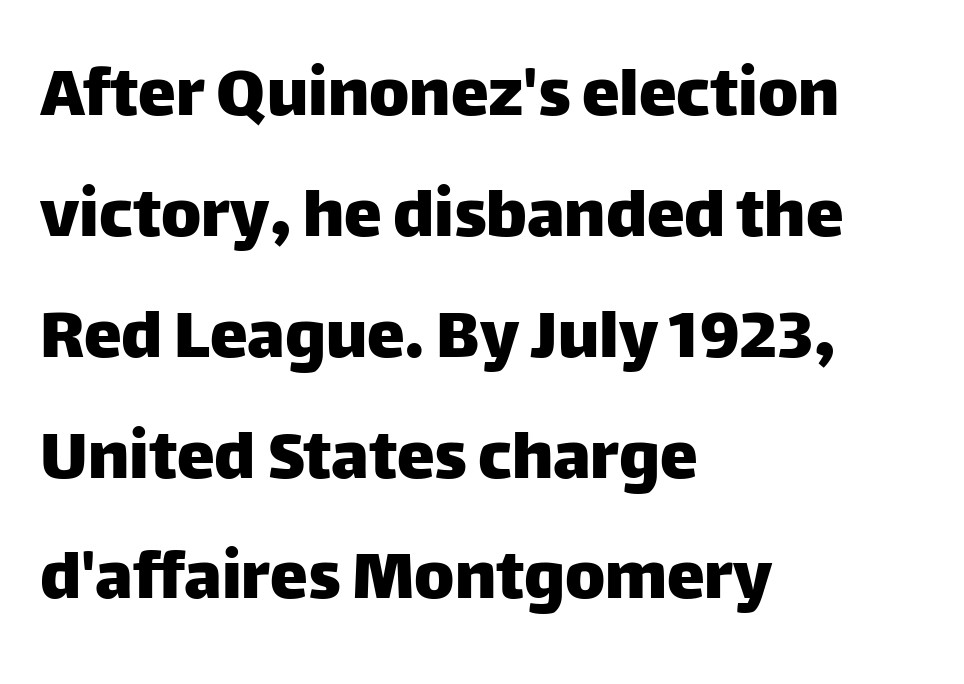
The words here are not underlined. The letterforms sit shoulder to shoulder at normal distance. Proportional: the letters do not fall into vertical columns. Alignment: flush left. Normally led — the rows are evenly, conventionally spaced.
